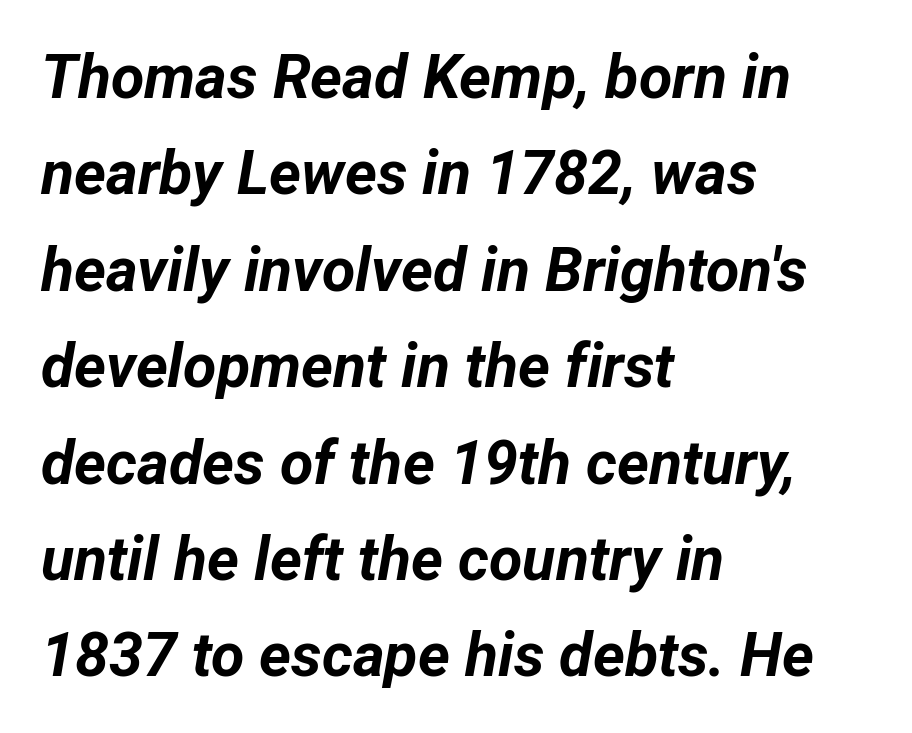
{"italic": "yes", "lean": "right", "slant_degrees": 12, "bold": "yes", "weight": "bold", "width": "normal", "stroke_contrast": "low", "x_height": "medium", "monospaced": "no", "underline": "no", "align": "left", "line_spacing": "normal", "line_spacing_ratio": 1.58, "letter_spacing": "normal", "letter_spacing_em": 0.0, "glyph_px": 61}
